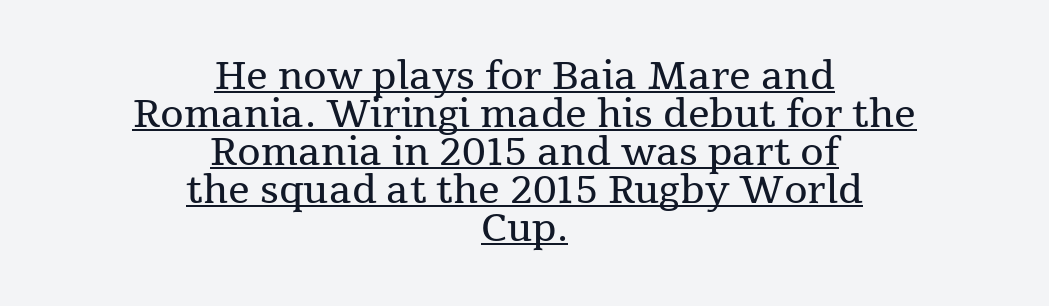
Q: Is the text bold? A: No.
Q: Is the text italic (slanted)? A: No, it is upright.
Q: Is the typeface a serif or a sans-serif typeface? A: Serif.
Q: Is the text underlined? A: Yes.
Q: How is the paragraph aligned? A: Centered.
Q: Is the spacing between letters normal or unusually wide? A: Normal.
Q: Is the spacing between lines tight, normal or loose? A: Tight.
Q: Width (condensed, normal, or wide)? A: Normal.
Q: Stroke contrast? A: Medium.
Q: x-height? A: Medium.
Q: Monospaced? A: No.
